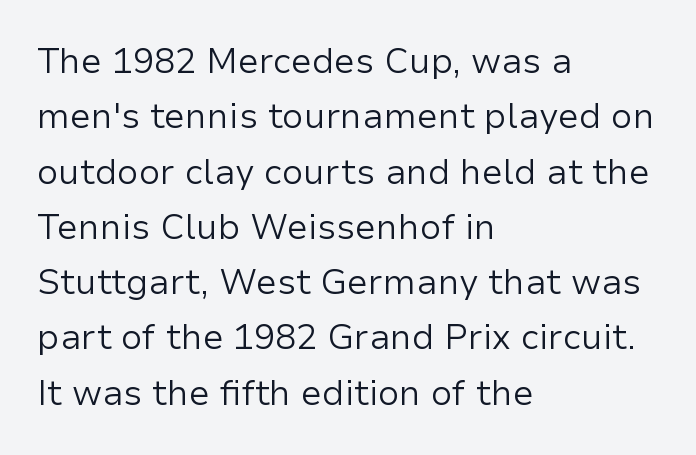
The letters stand straight up with perfectly vertical stems. A classic flush-left, rag-right setting is used for this passage. The passage shown is typed in a proportional face where columns would drift. Nothing sits at the stroke ends, so this counts as sans-serif. Decoration check: the copy has no underline.
